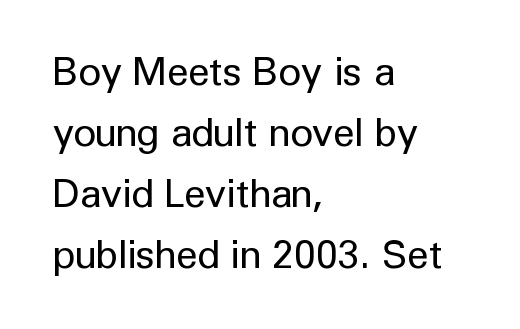
{"serif": "no", "italic": "no", "bold": "no", "weight": "regular", "width": "normal", "stroke_contrast": "low", "x_height": "medium", "monospaced": "no", "underline": "no", "align": "left", "line_spacing": "normal", "line_spacing_ratio": 1.56, "letter_spacing": "normal", "letter_spacing_em": 0.0, "glyph_px": 39}
